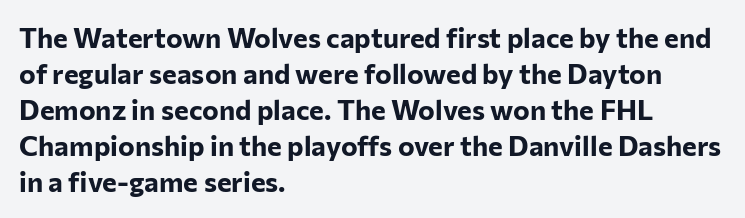
The image shows 28 px bold sans-serif type, upright; set left-aligned, normal line spacing (1.29x), normal letter spacing, not underlined; low stroke contrast and a medium x-height.
